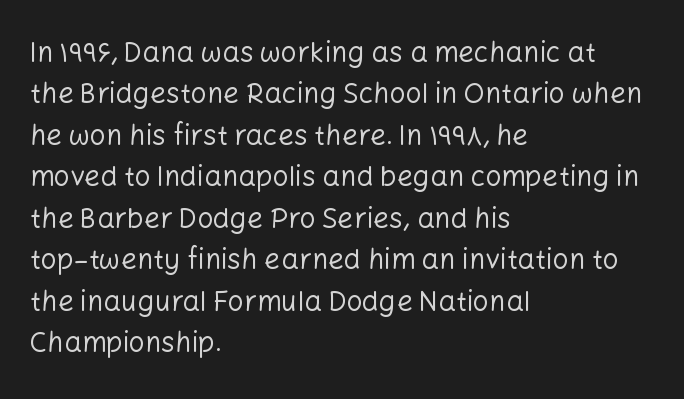
A student would call this left alignment; a typographer would say flush left, rag right. Students, observe: this is what conventionally led text looks like. These lines keep a tight, regular rhythm from letter to letter. No heavy texture on the line: the type isn't bold. Beneath every word, the page is bare. This rendering employs a face without finishing strokes, i.e., a sans-serif.
